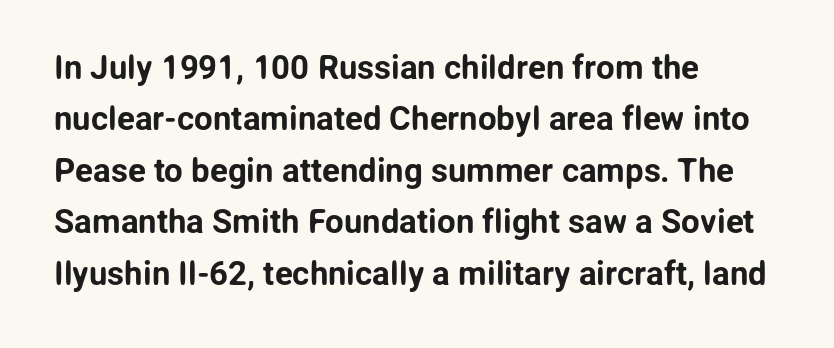
The image shows 33 px sans-serif type, upright; set left-aligned, normal line spacing (1.56x), normal letter spacing, not underlined; low stroke contrast and a medium x-height.
